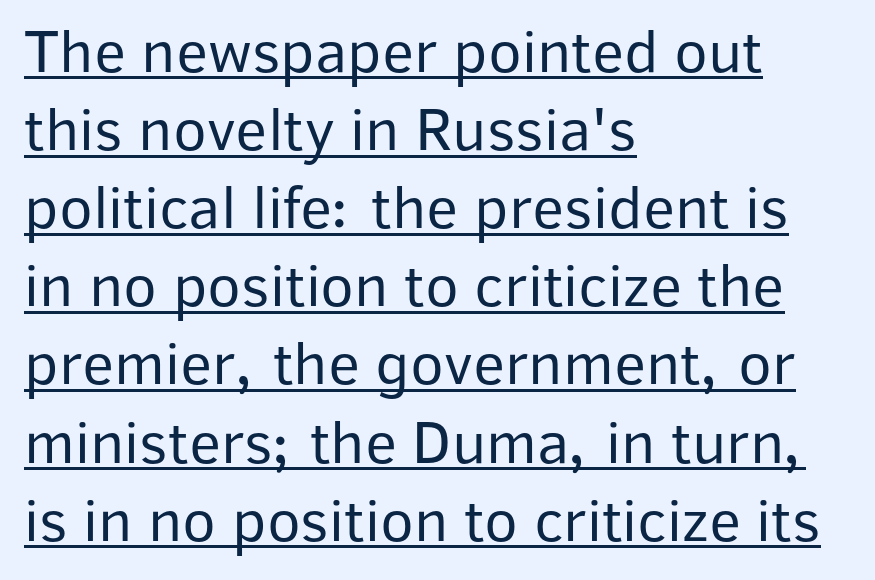
Summary of weight: not heavy and not bold. The glyphs are accompanied by a horizontal stroke just below them. Summary of vertical rhythm: regular, with standard interline spacing. The passage shown has conventional tracking throughout. Serifs: no, the terminals of the letterforms are clean. Note the varied advance widths — an 'i' is clearly narrower than an 'm'.
